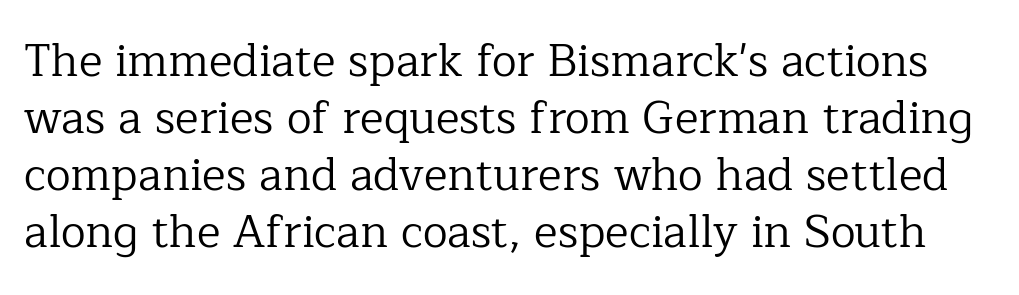
The image shows 45 px regular-weight serif type, upright; set normal line spacing (1.27x), normal letter spacing, not underlined; low stroke contrast and a medium x-height.
